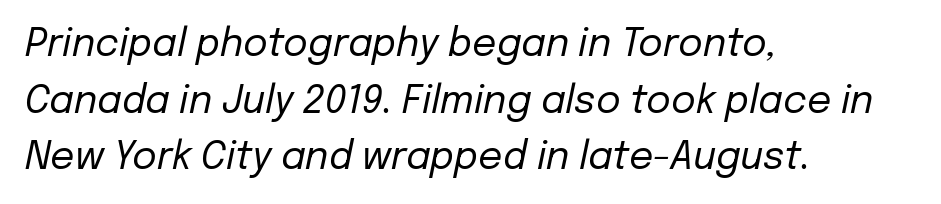
The image shows 38 px regular-weight type, italic (leaning right); set left-aligned, normal line spacing (1.49x), normal letter spacing, not underlined; low stroke contrast and a medium x-height.
